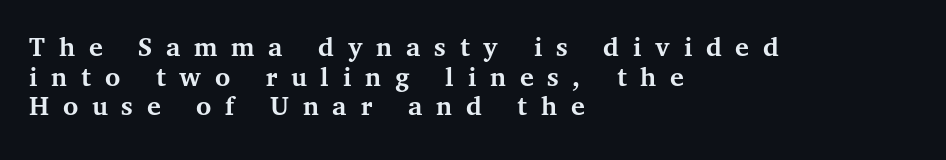
The image shows 29 px semibold serif type, upright; set left-aligned, tight line spacing (1.02x), unusually wide letter spacing (+0.47 em), not underlined; medium stroke contrast and a medium x-height.
